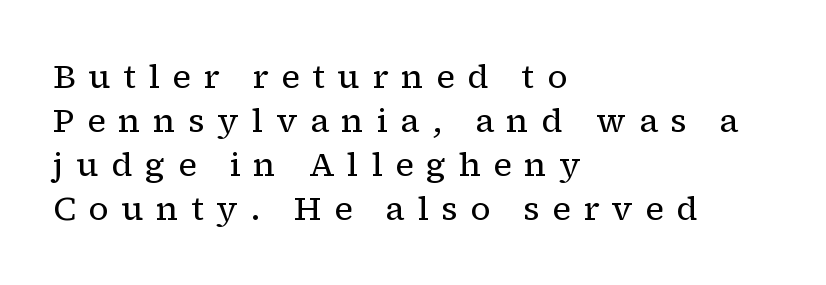
Does the lettering tilt? It doesn't — this is upright. Tracking here is generous; glyphs stand well apart from one another. Alignment: flush left. Each letter keeps its own natural width here, so spacing adapts to shape. The specimen omits any rule beneath the text block's lines.
